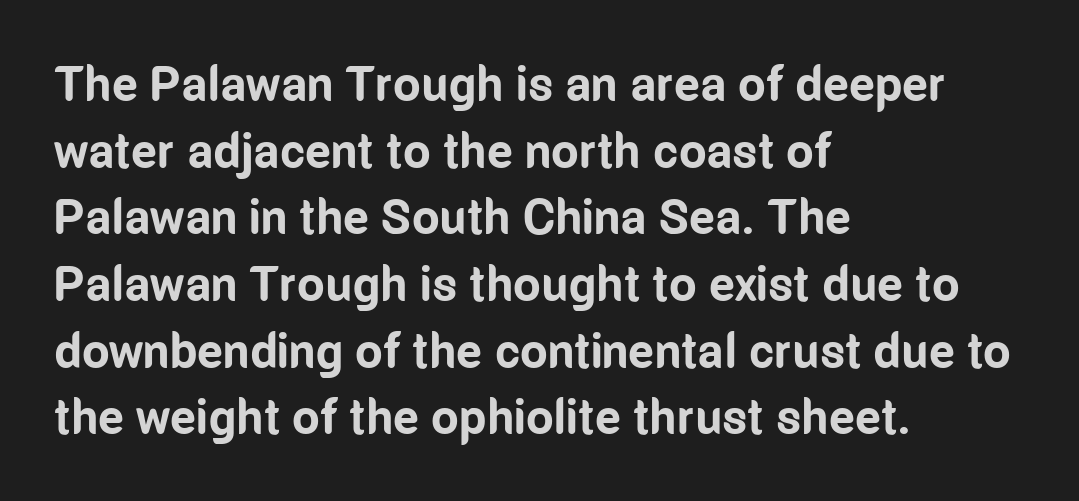
The image shows 49 px bold, condensed sans-serif type, upright; set left-aligned, normal line spacing (1.36x), normal letter spacing, not underlined; low stroke contrast and a medium x-height.
